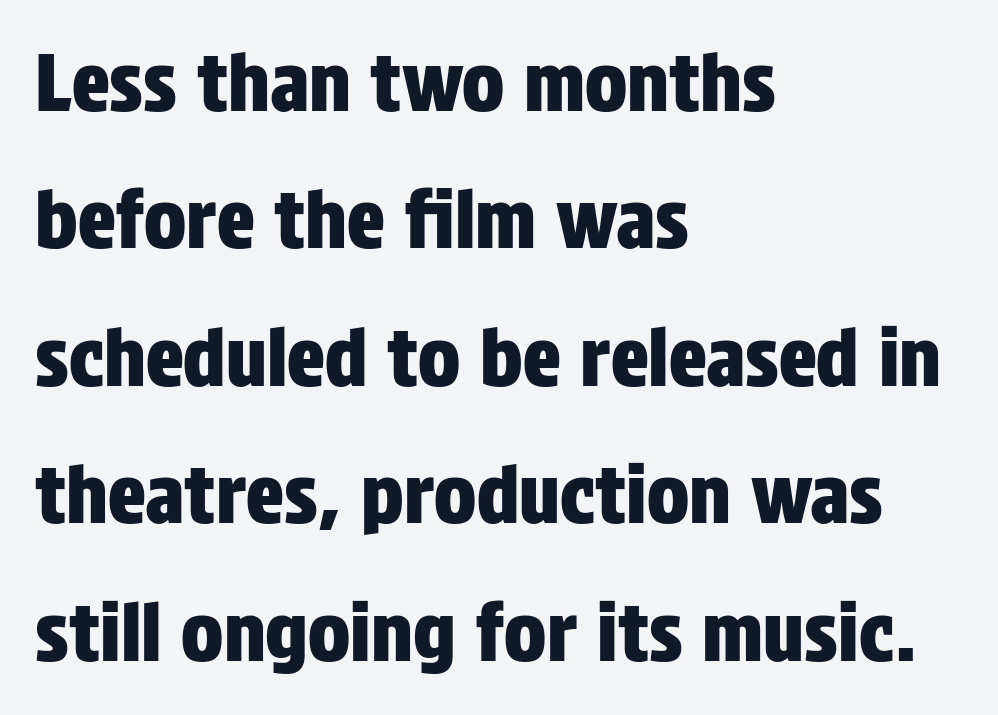
{"serif": "no", "italic": "no", "width": "condensed", "stroke_contrast": "low", "x_height": "large", "monospaced": "no", "underline": "no", "align": "left", "line_spacing_ratio": 1.74, "letter_spacing": "normal", "letter_spacing_em": 0.0, "glyph_px": 79}
